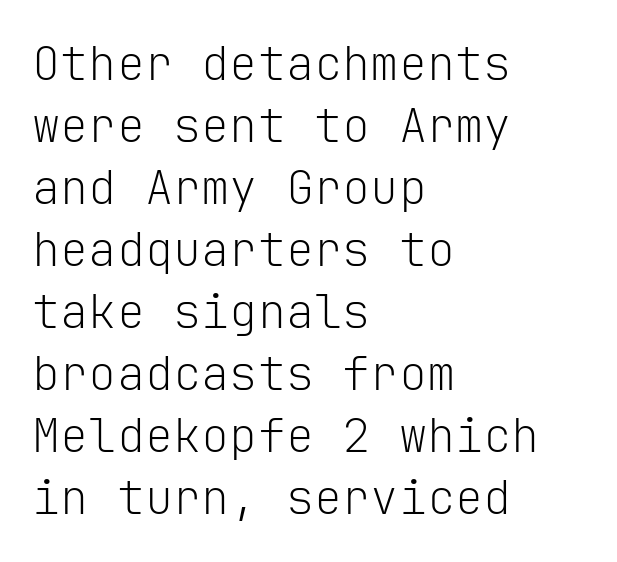
{"serif": "no", "italic": "no", "bold": "no", "weight": "light", "width": "normal", "stroke_contrast": "low", "x_height": "medium", "monospaced": "yes", "underline": "no", "align": "left", "line_spacing": "normal", "line_spacing_ratio": 1.32, "letter_spacing": "normal", "letter_spacing_em": 0.0, "glyph_px": 47}
